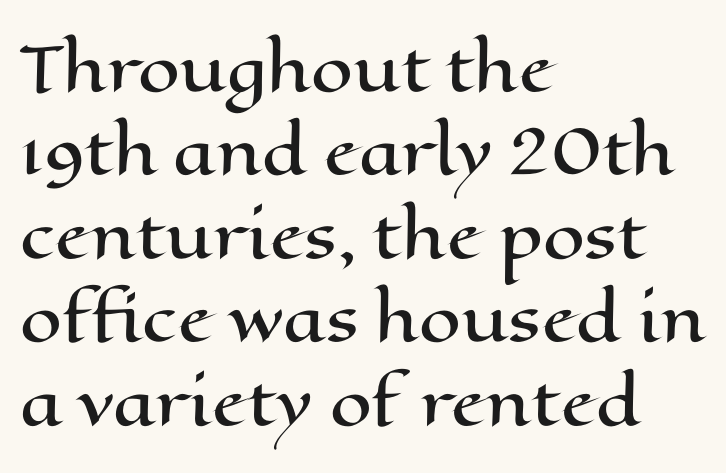
{"italic": "no", "width": "wide", "stroke_contrast": "high", "x_height": "medium", "monospaced": "no", "underline": "no", "align": "left", "line_spacing": "normal", "line_spacing_ratio": 1.39, "letter_spacing": "normal", "letter_spacing_em": 0.0, "glyph_px": 60}
